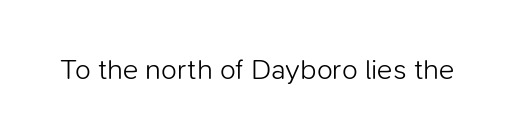
{"serif": "no", "italic": "no", "bold": "no", "weight": "light", "width": "normal", "stroke_contrast": "low", "x_height": "medium", "monospaced": "no", "underline": "no", "letter_spacing": "normal", "letter_spacing_em": 0.0, "glyph_px": 29}
